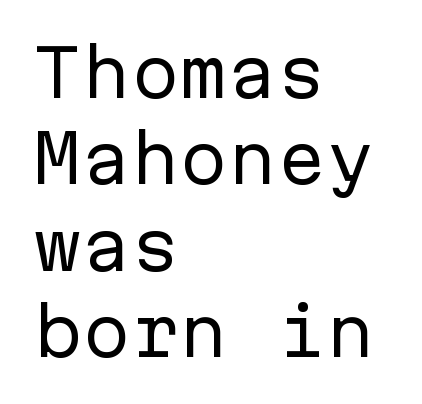
The image shows 65 px regular-weight sans-serif type, upright, monospaced; set left-aligned, normal line spacing (1.33x), normal letter spacing, not underlined; low stroke contrast and a medium x-height.
